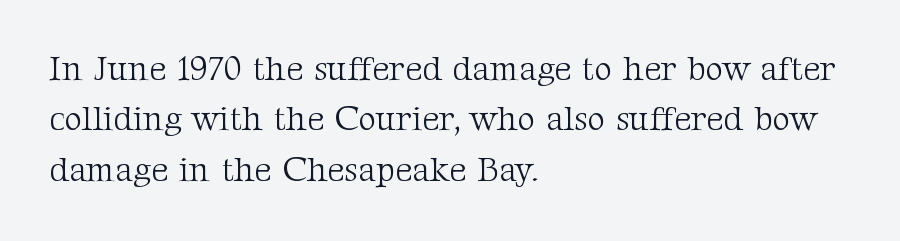
Q: Is the text bold? A: No.
Q: Is the text italic (slanted)? A: No, it is upright.
Q: Is the typeface a serif or a sans-serif typeface? A: Serif.
Q: Is the text underlined? A: No.
Q: How is the paragraph aligned? A: Left-aligned.
Q: Is the spacing between letters normal or unusually wide? A: Normal.
Q: Is the spacing between lines tight, normal or loose? A: Normal.
Q: Width (condensed, normal, or wide)? A: Normal.
Q: Stroke contrast? A: Medium.
Q: x-height? A: Medium.
Q: Monospaced? A: No.
